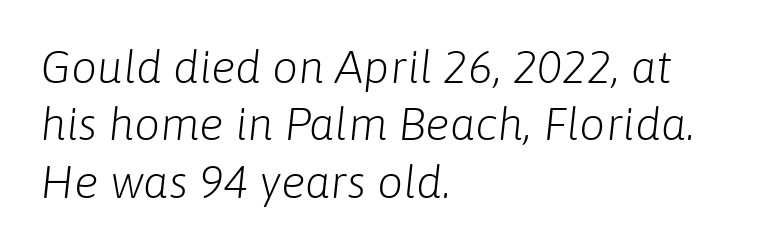
Q: Is the text bold? A: No.
Q: Is the text italic (slanted)? A: Yes, it leans right by about 6 degrees.
Q: Is the text underlined? A: No.
Q: How is the paragraph aligned? A: Left-aligned.
Q: Is the spacing between letters normal or unusually wide? A: Normal.
Q: Is the spacing between lines tight, normal or loose? A: Normal.
Q: Width (condensed, normal, or wide)? A: Normal.
Q: Stroke contrast? A: Low.
Q: x-height? A: Medium.
Q: Monospaced? A: No.
